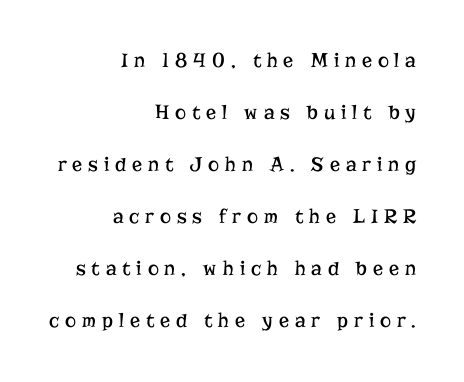
Q: Is the text bold? A: No.
Q: Is the text italic (slanted)? A: No, it is upright.
Q: Is the text underlined? A: No.
Q: How is the paragraph aligned? A: Right-aligned.
Q: Is the spacing between letters normal or unusually wide? A: Unusually wide.
Q: Is the spacing between lines tight, normal or loose? A: Loose.
